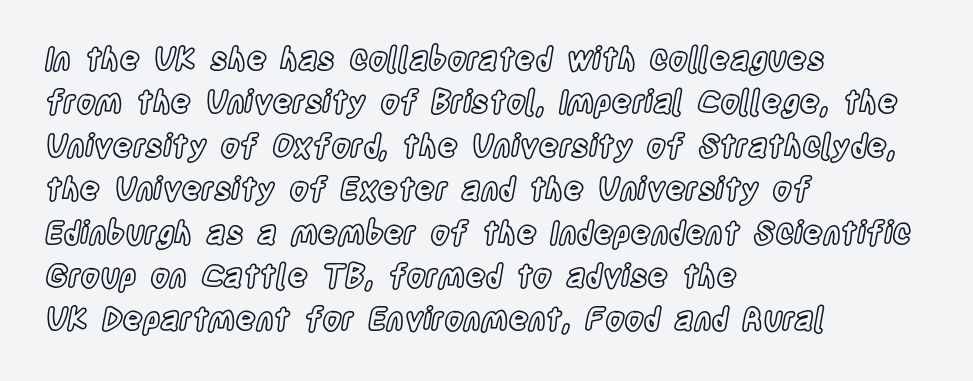
The image shows 31 px condensed type; set left-aligned, normal line spacing (1.4x), normal letter spacing, not underlined; a large x-height.
